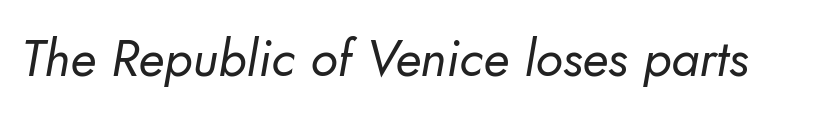
Q: Is the text bold? A: No.
Q: Is the typeface a serif or a sans-serif typeface? A: Sans-serif.
Q: Is the text underlined? A: No.
Q: Is the spacing between letters normal or unusually wide? A: Normal.
Q: Width (condensed, normal, or wide)? A: Normal.
Q: Stroke contrast? A: Low.
Q: x-height? A: Small.
Q: Monospaced? A: No.
